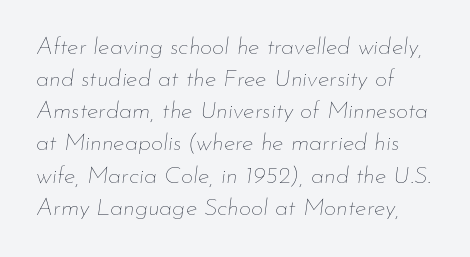
{"italic": "yes", "lean": "right", "slant_degrees": 7, "bold": "no", "underline": "no", "align": "left", "line_spacing": "normal", "line_spacing_ratio": 1.34, "letter_spacing": "normal", "letter_spacing_em": 0.0, "glyph_px": 24}
